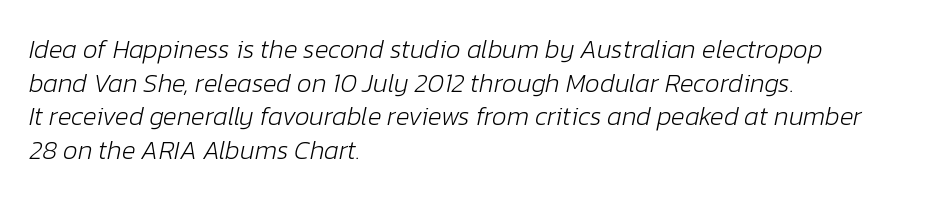
Q: Is the text bold? A: No.
Q: Is the text italic (slanted)? A: Yes, it leans right by about 12 degrees.
Q: Is the text underlined? A: No.
Q: How is the paragraph aligned? A: Left-aligned.
Q: Is the spacing between letters normal or unusually wide? A: Normal.
Q: Is the spacing between lines tight, normal or loose? A: Normal.
